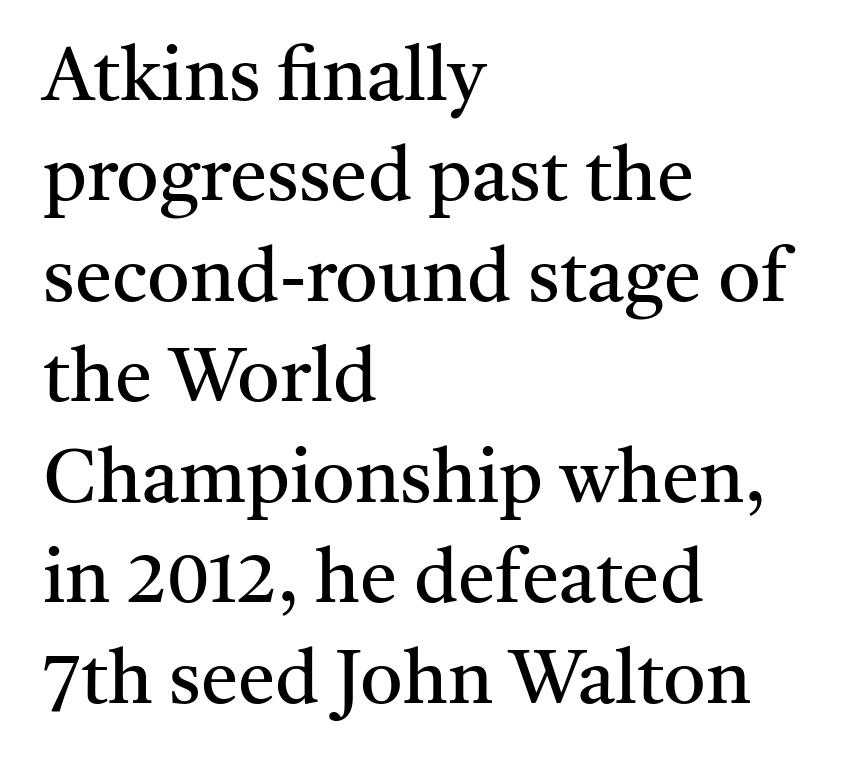
Q: Is the text bold? A: No.
Q: Is the text italic (slanted)? A: No, it is upright.
Q: Is the typeface a serif or a sans-serif typeface? A: Serif.
Q: Is the text underlined? A: No.
Q: How is the paragraph aligned? A: Left-aligned.
Q: Is the spacing between letters normal or unusually wide? A: Normal.
Q: Is the spacing between lines tight, normal or loose? A: Normal.
Q: Width (condensed, normal, or wide)? A: Normal.
Q: Stroke contrast? A: Medium.
Q: x-height? A: Medium.
Q: Monospaced? A: No.
